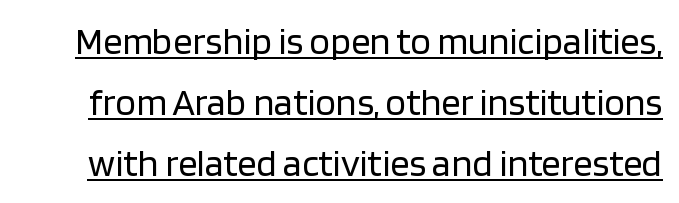
Caption: standard tracking, unaltered. The face looks like a standard text weight, possibly lighter. These lines are rendered in a variable-pitch font. This sample uses a sans-serif face. Vertically, the passage feels balanced, rows spaced as you'd expect. Has an underline been added? It has.
